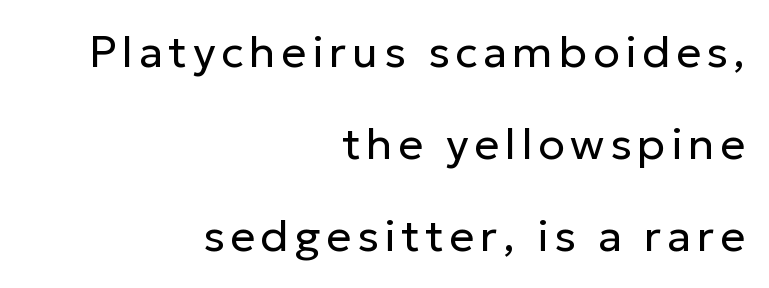
{"serif": "no", "italic": "no", "bold": "no", "weight": "regular", "width": "normal", "stroke_contrast": "low", "x_height": "medium", "monospaced": "no", "underline": "no", "align": "right", "line_spacing": "loose", "line_spacing_ratio": 2.09, "glyph_px": 44}
